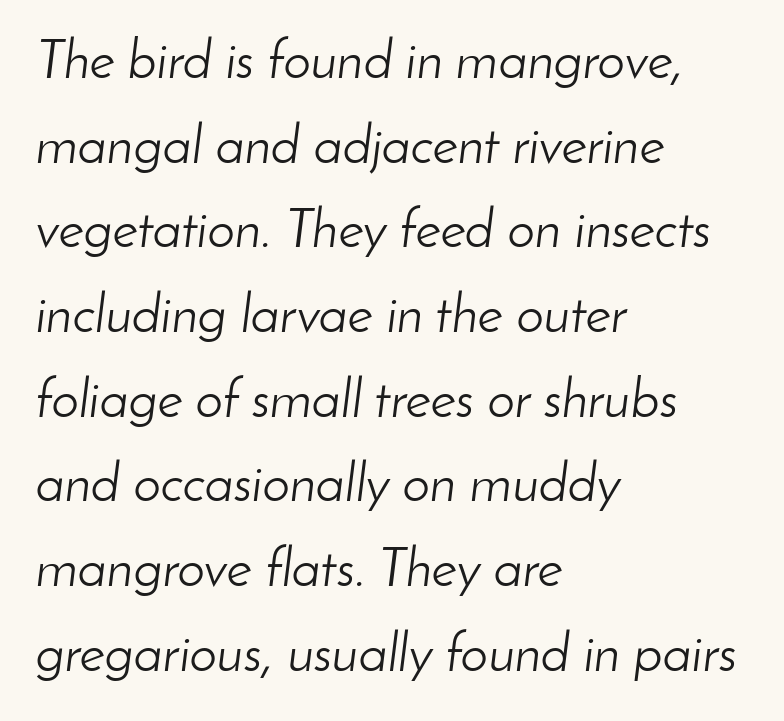
{"italic": "yes", "lean": "right", "slant_degrees": 8, "bold": "no", "weight": "light", "width": "normal", "stroke_contrast": "low", "x_height": "small", "monospaced": "no", "underline": "no", "align": "left", "line_spacing": "normal", "line_spacing_ratio": 1.54, "letter_spacing": "normal", "letter_spacing_em": 0.0, "glyph_px": 55}
